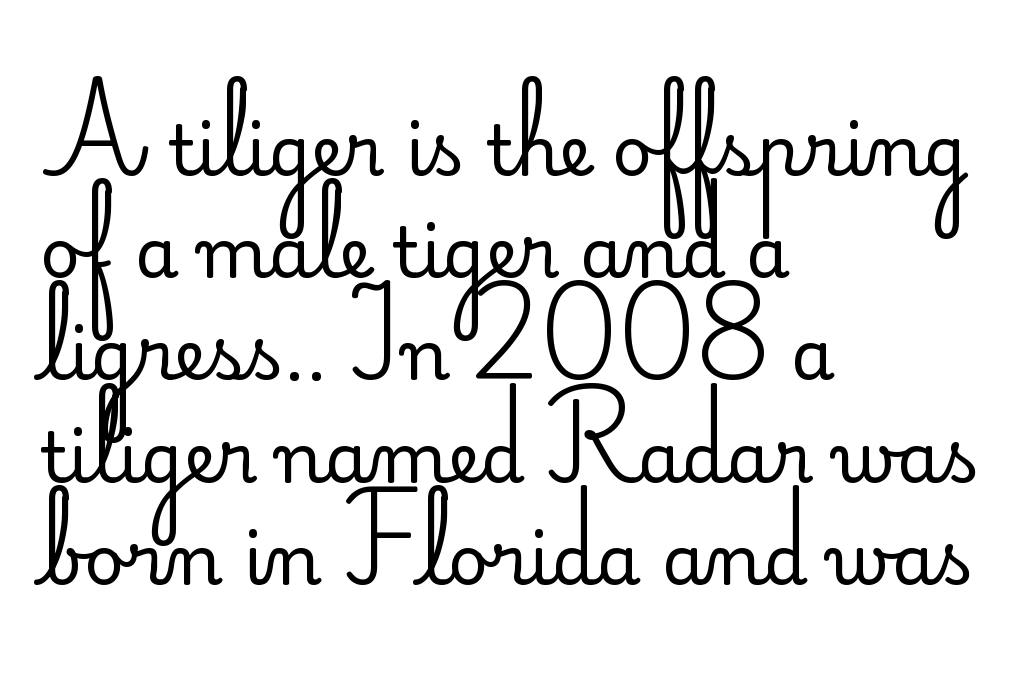
Casual observation: everything's shoved over to the left. Nobody touched the tracking dial on this one. Only glyphs here, with clear space below each row. Italic: no, the glyphs are upright roman.
